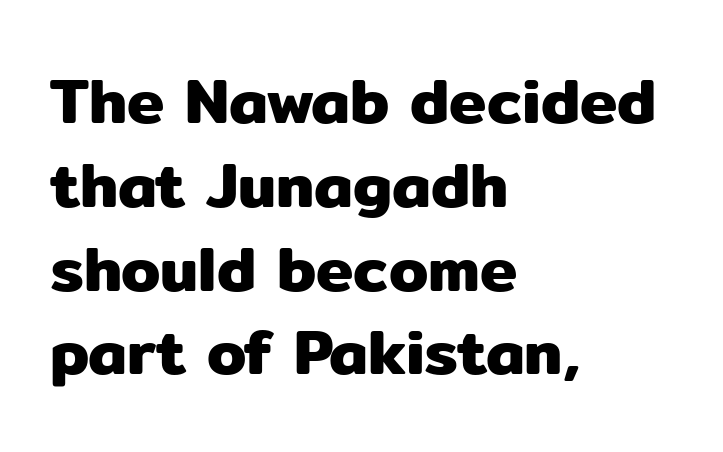
The image shows 63 px sans-serif type, upright; set left-aligned, normal line spacing (1.33x), normal letter spacing, not underlined; low stroke contrast and a medium x-height.
